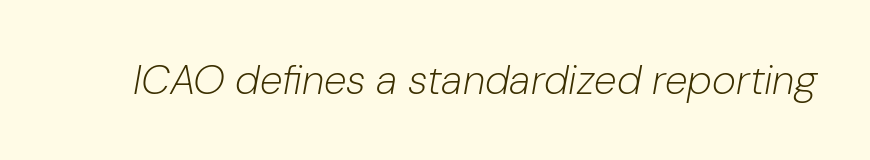
{"italic": "yes", "lean": "right", "slant_degrees": 10, "bold": "no", "weight": "light", "width": "normal", "stroke_contrast": "low", "x_height": "medium", "monospaced": "no", "underline": "no", "letter_spacing": "normal", "letter_spacing_em": 0.0, "glyph_px": 41}
